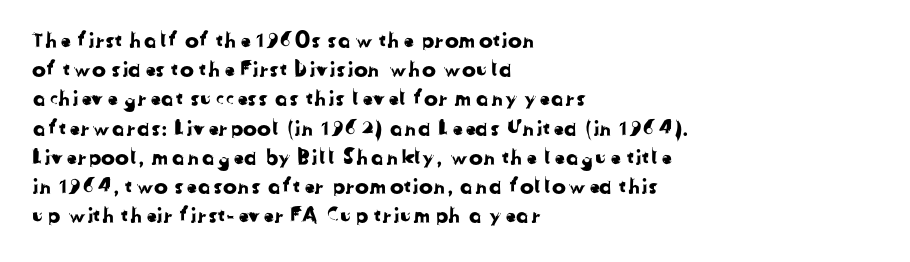
The image shows 21 px text type; set left-aligned, normal line spacing (1.39x), normal letter spacing, not underlined.
